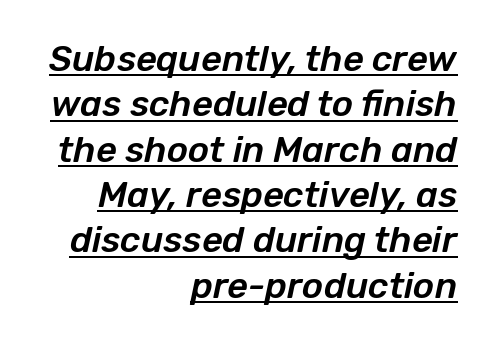
Tracking value appears to be zero — textbook default spacing. This block has exactly the height ordinary leading produces. Varying glyph widths throughout — classic text-font behaviour. The string is rendered with underlining switched on.
